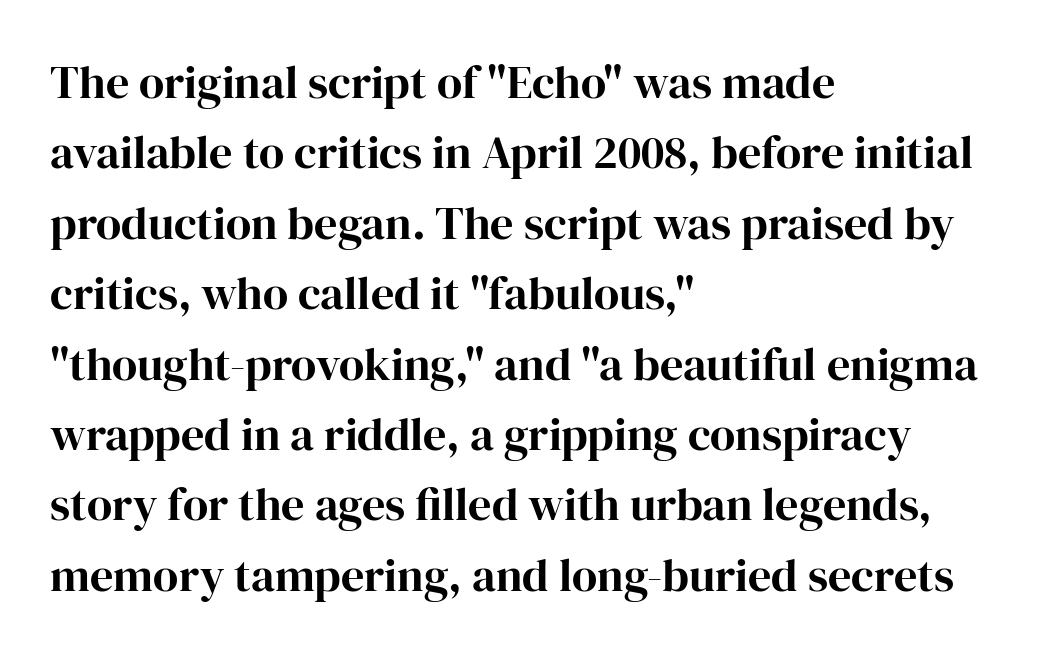
{"serif": "yes", "italic": "no", "bold": "yes", "weight": "bold", "width": "normal", "stroke_contrast": "high", "x_height": "medium", "monospaced": "no", "underline": "no", "align": "left", "line_spacing": "normal", "line_spacing_ratio": 1.53, "letter_spacing": "normal", "letter_spacing_em": 0.0, "glyph_px": 46}
